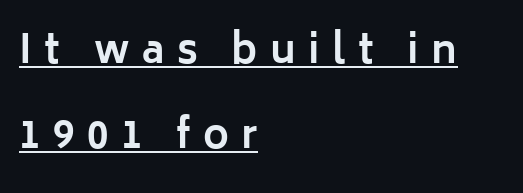
Q: Is the text bold? A: Yes.
Q: Is the text italic (slanted)? A: No, it is upright.
Q: Is the typeface a serif or a sans-serif typeface? A: Sans-serif.
Q: Is the text underlined? A: Yes.
Q: How is the paragraph aligned? A: Left-aligned.
Q: Is the spacing between letters normal or unusually wide? A: Unusually wide.
Q: Is the spacing between lines tight, normal or loose? A: Loose.
Q: Width (condensed, normal, or wide)? A: Normal.
Q: Stroke contrast? A: Low.
Q: x-height? A: Medium.
Q: Monospaced? A: No.
